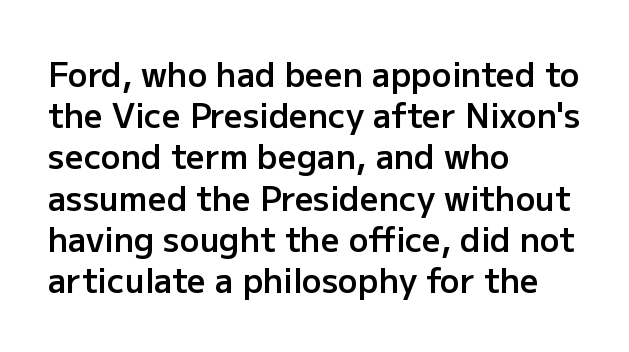
The image shows 33 px semibold sans-serif type, upright; set left-aligned, normal line spacing (1.25x), normal letter spacing, not underlined; low stroke contrast and a medium x-height.
